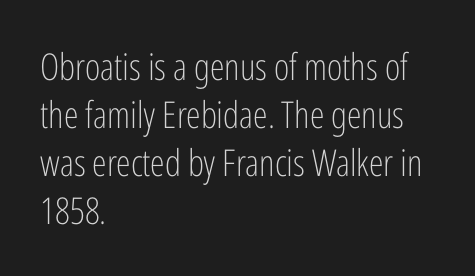
{"serif": "no", "italic": "no", "bold": "no", "weight": "light", "width": "condensed", "stroke_contrast": "low", "x_height": "medium", "monospaced": "no", "underline": "no", "align": "left", "line_spacing": "normal", "line_spacing_ratio": 1.3, "letter_spacing": "normal", "letter_spacing_em": 0.0, "glyph_px": 37}
